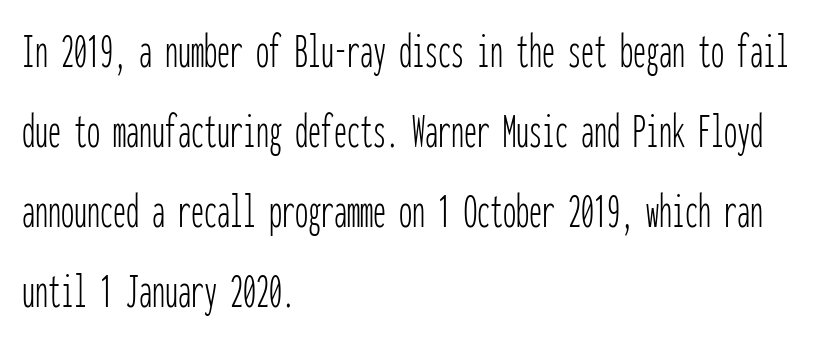
{"serif": "no", "italic": "no", "bold": "no", "weight": "thin", "width": "condensed", "stroke_contrast": "low", "x_height": "medium", "monospaced": "yes", "underline": "no", "align": "left", "line_spacing": "normal", "line_spacing_ratio": 1.54, "letter_spacing": "normal", "letter_spacing_em": 0.0, "glyph_px": 52}
